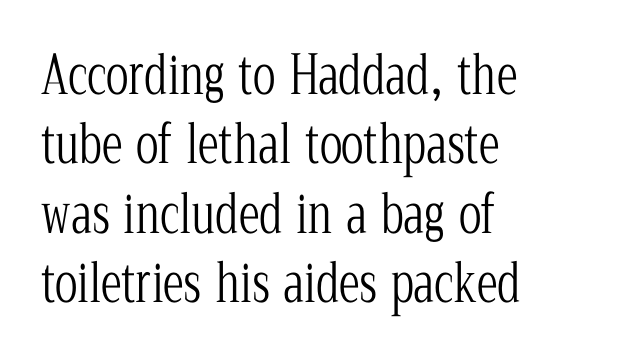
{"serif": "yes", "italic": "no", "bold": "no", "weight": "light", "width": "condensed", "stroke_contrast": "low", "x_height": "medium", "monospaced": "no", "underline": "no", "align": "left", "line_spacing": "normal", "line_spacing_ratio": 1.31, "letter_spacing": "normal", "letter_spacing_em": 0.0, "glyph_px": 53}
